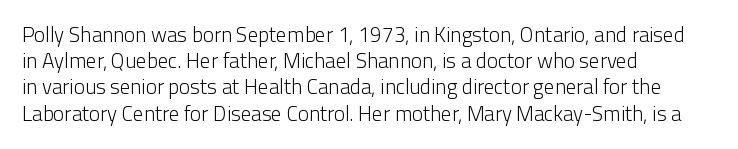
The image shows 21 px text type, upright; set left-aligned, normal line spacing (1.25x), normal letter spacing, not underlined.
